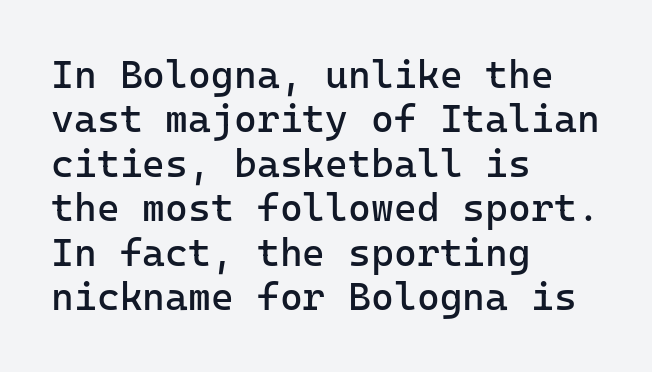
The image shows 39 px regular-weight sans-serif type, upright; set left-aligned, tight line spacing (1.14x), normal letter spacing, not underlined; low stroke contrast and a medium x-height.
